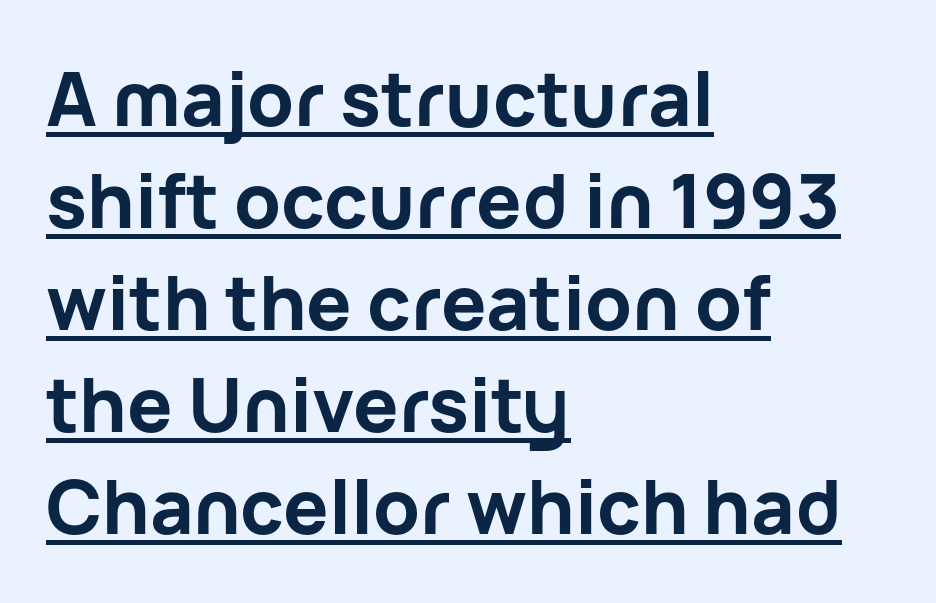
{"serif": "no", "italic": "no", "bold": "yes", "weight": "bold", "width": "normal", "stroke_contrast": "low", "x_height": "medium", "monospaced": "no", "underline": "yes", "align": "left", "line_spacing": "normal", "line_spacing_ratio": 1.36, "letter_spacing": "normal", "letter_spacing_em": 0.0, "glyph_px": 75}
